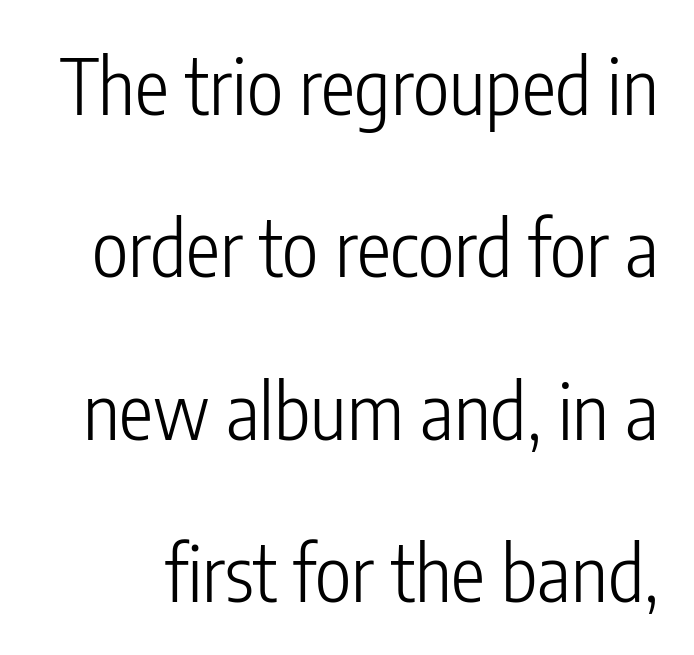
{"serif": "no", "italic": "no", "bold": "no", "weight": "light", "width": "condensed", "stroke_contrast": "low", "x_height": "medium", "monospaced": "no", "underline": "no", "line_spacing": "loose", "line_spacing_ratio": 2.11, "letter_spacing": "normal", "letter_spacing_em": 0.0, "glyph_px": 77}
